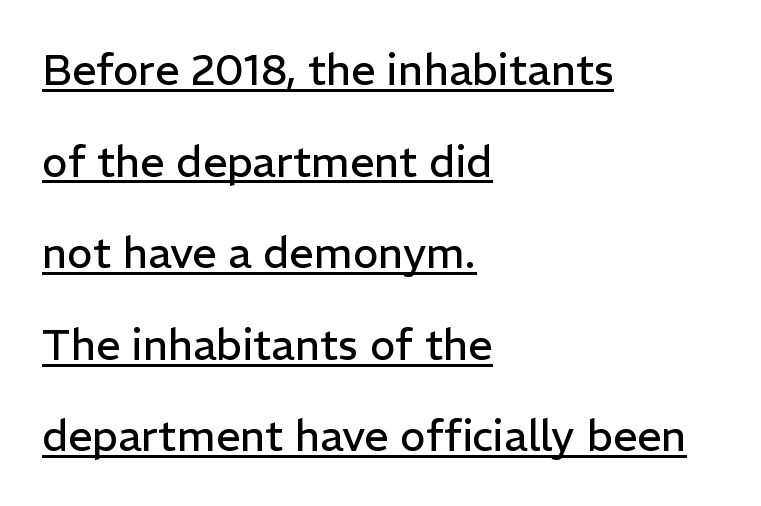
You could fit nearly another row in the gap between these rows. In terms of letterspacing, this is plain default setting. A typesetter would call this proportional, since set widths differ per character. No feet cap the strokes, marking this as sans-serif type. The face looks like a standard text weight, possibly lighter. The lettering holds an erect, upright posture throughout.
